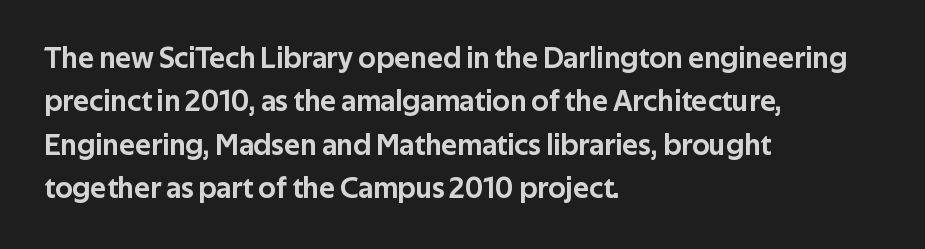
The image shows 30 px sans-serif type, upright; set left-aligned, normal line spacing (1.45x), normal letter spacing, not underlined; low stroke contrast and a medium x-height.
